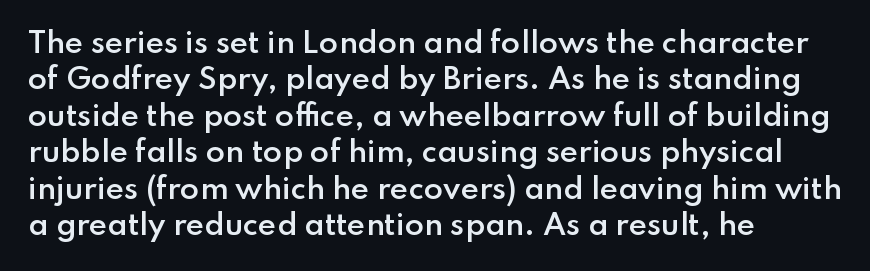
One-word summary of the alignment: left. Summary of vertical rhythm: regular, with standard interline spacing. The rendering uses a semibold face; strokes are thickened but not to full bold. Classification — sans serif.
